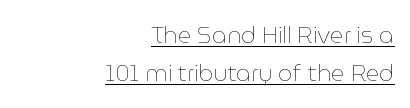
Q: Is the text bold? A: No.
Q: Is the text italic (slanted)? A: No, it is upright.
Q: Is the text underlined? A: Yes.
Q: How is the paragraph aligned? A: Right-aligned.
Q: Is the spacing between letters normal or unusually wide? A: Normal.
Q: Is the spacing between lines tight, normal or loose? A: Normal.
